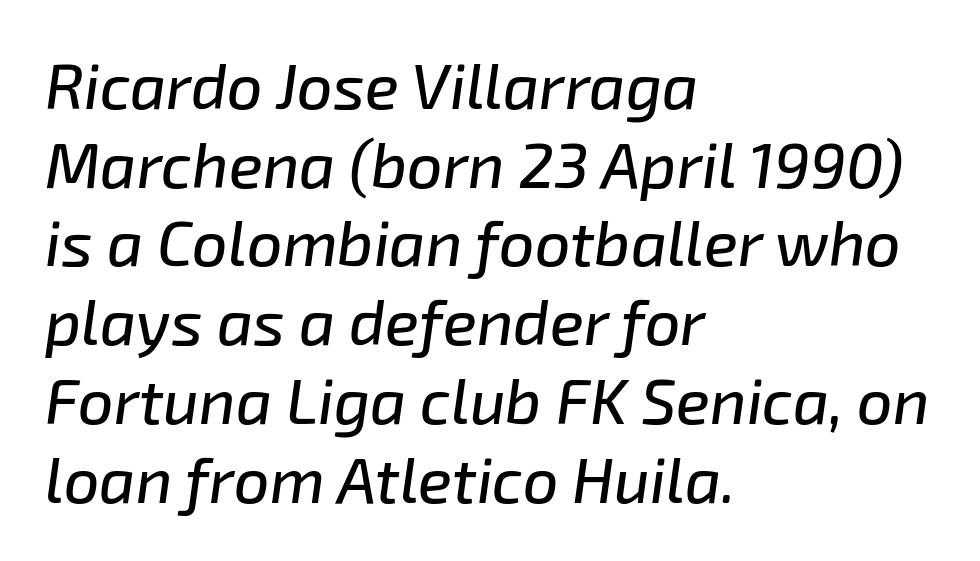
{"italic": "yes", "lean": "right", "slant_degrees": 8, "width": "normal", "stroke_contrast": "low", "x_height": "medium", "monospaced": "no", "underline": "no", "align": "left", "line_spacing": "normal", "line_spacing_ratio": 1.25, "letter_spacing": "normal", "letter_spacing_em": 0.0, "glyph_px": 63}
